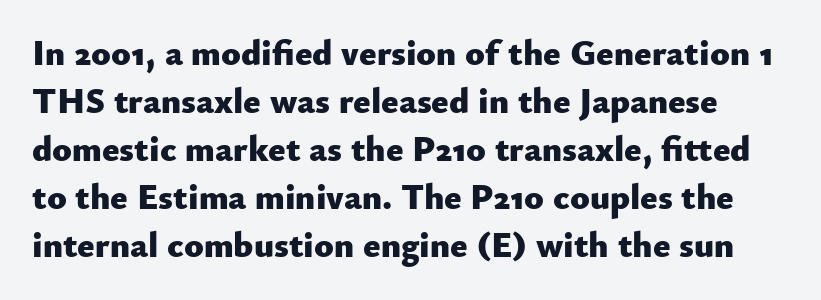
{"serif": "no", "italic": "no", "bold": "yes", "weight": "heavy", "width": "normal", "stroke_contrast": "low", "x_height": "small", "monospaced": "no", "underline": "no", "line_spacing": "normal", "line_spacing_ratio": 1.33, "letter_spacing": "normal", "letter_spacing_em": 0.0, "glyph_px": 36}
